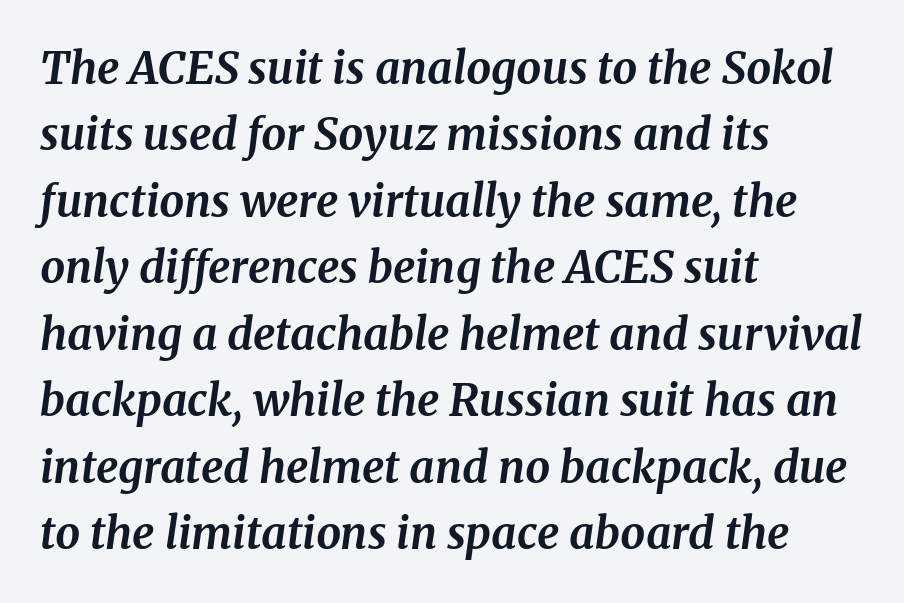
Q: Is the text bold? A: Yes.
Q: Is the text italic (slanted)? A: Yes, it leans right by about 8 degrees.
Q: Is the typeface a serif or a sans-serif typeface? A: Serif.
Q: Is the text underlined? A: No.
Q: How is the paragraph aligned? A: Left-aligned.
Q: Is the spacing between letters normal or unusually wide? A: Normal.
Q: Is the spacing between lines tight, normal or loose? A: Normal.
Q: Width (condensed, normal, or wide)? A: Normal.
Q: Stroke contrast? A: Medium.
Q: x-height? A: Medium.
Q: Monospaced? A: No.
